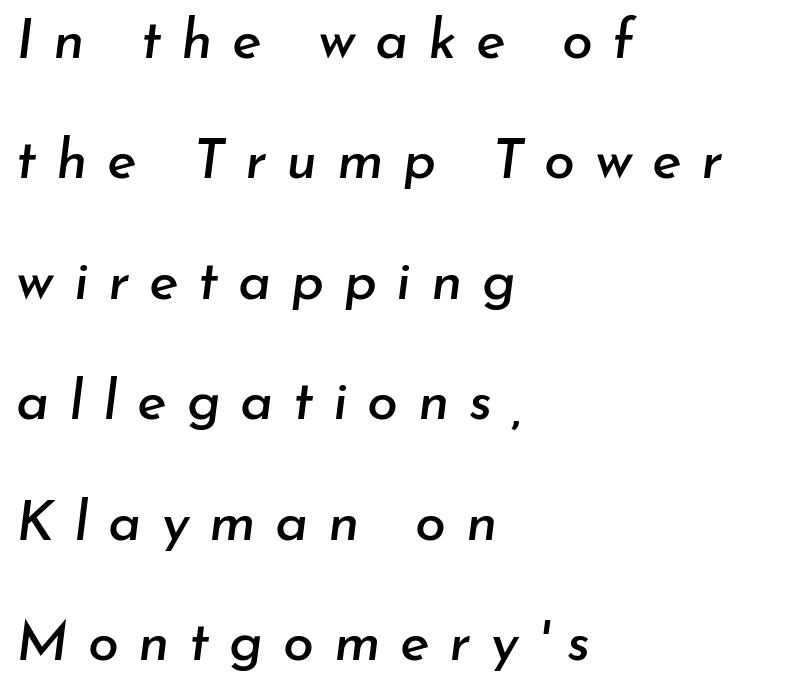
Q: Is the text italic (slanted)? A: Yes, it leans right by about 7 degrees.
Q: Is the text underlined? A: No.
Q: How is the paragraph aligned? A: Left-aligned.
Q: Is the spacing between letters normal or unusually wide? A: Unusually wide.
Q: Is the spacing between lines tight, normal or loose? A: Loose.
Q: Width (condensed, normal, or wide)? A: Normal.
Q: Stroke contrast? A: Low.
Q: x-height? A: Small.
Q: Monospaced? A: No.
